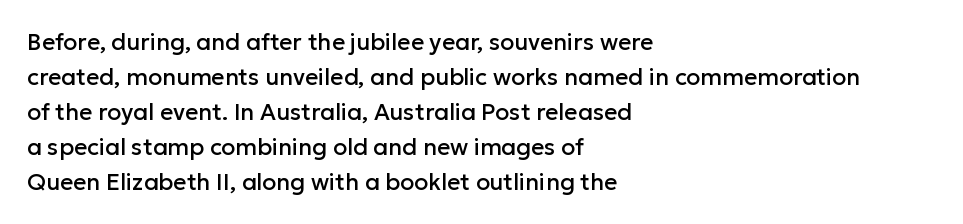
The image shows 23 px text type, upright; set left-aligned, normal line spacing (1.52x), normal letter spacing, not underlined.
